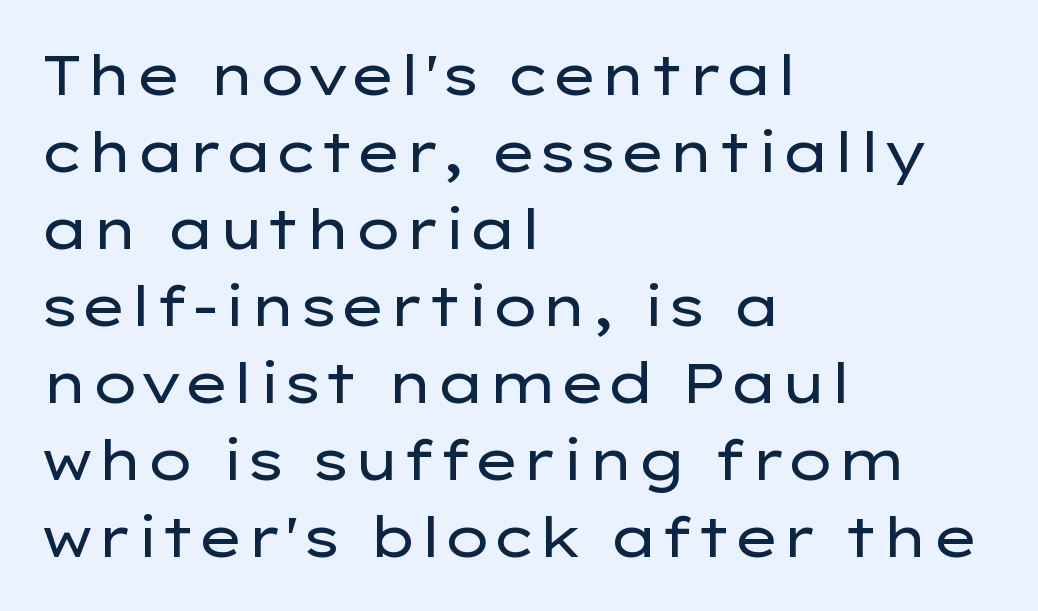
Looks like regular typesetting: each glyph gets only the width it needs. Does the copy run flush right? No — it runs flush left. Does extra space separate the letters? No, they use regular spacing. Underline: absent. Ink coverage per letter is moderate at most. Letterform terminals end flat and unadorned throughout the passage.
